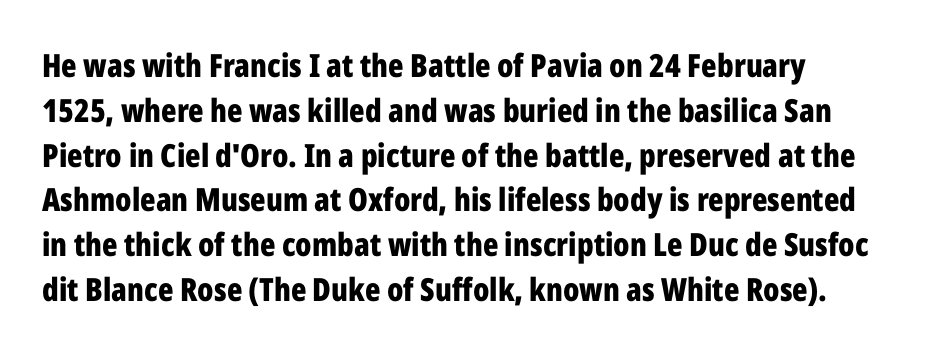
{"serif": "no", "italic": "no", "bold": "yes", "weight": "bold", "width": "condensed", "stroke_contrast": "low", "x_height": "medium", "monospaced": "no", "underline": "no", "line_spacing": "normal", "line_spacing_ratio": 1.4, "letter_spacing": "normal", "letter_spacing_em": 0.0, "glyph_px": 32}
